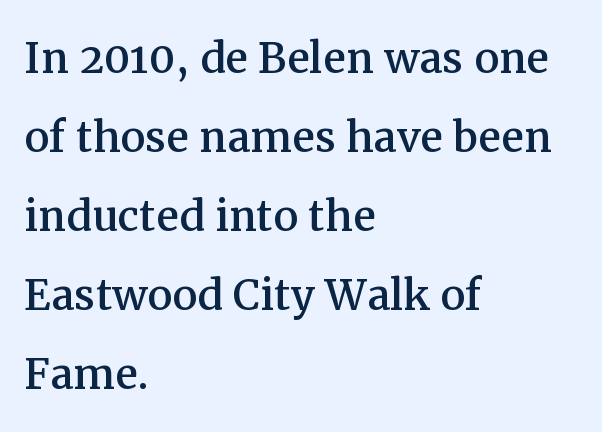
The image shows 56 px serif type, upright; set left-aligned, normal line spacing (1.41x), normal letter spacing, not underlined; medium stroke contrast and a medium x-height.
